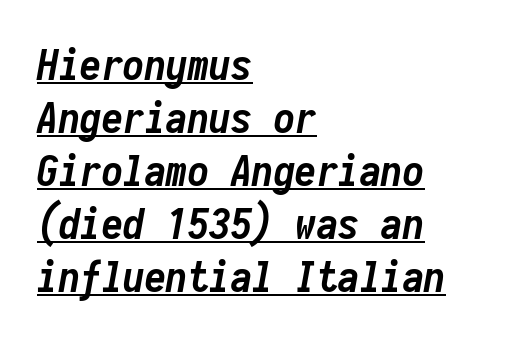
Underlining? Definitely there. How heavy is the stroke? Heavy — this is a bold. In CSS terms this would be text-align: left. The whole block is typeset with a tilt.
